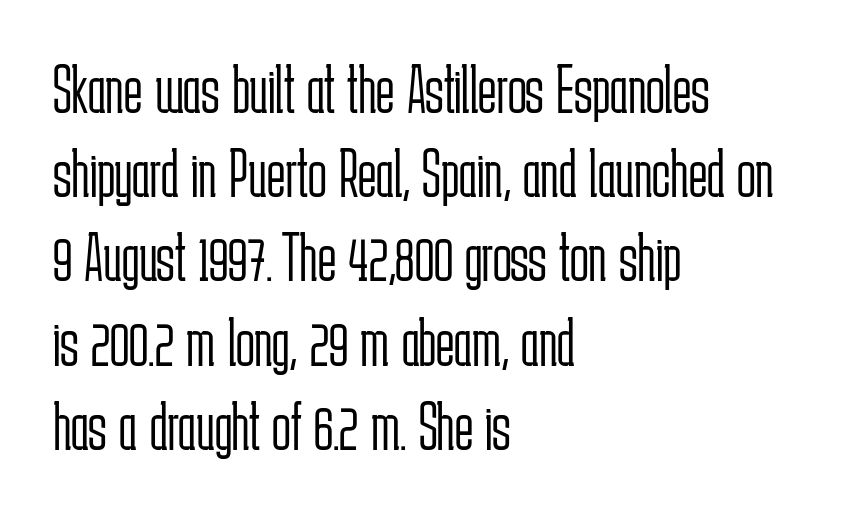
Letters have the restrained weight of plain body copy at most. The passage is arranged the way most books set body copy — flush left. This is roman type, the default non-slanted kind. Do the characters align in a grid? No, the font is proportional. Characters follow at the spacing the type designer built in. Does the type have serifs? No, each stem ends abruptly.
